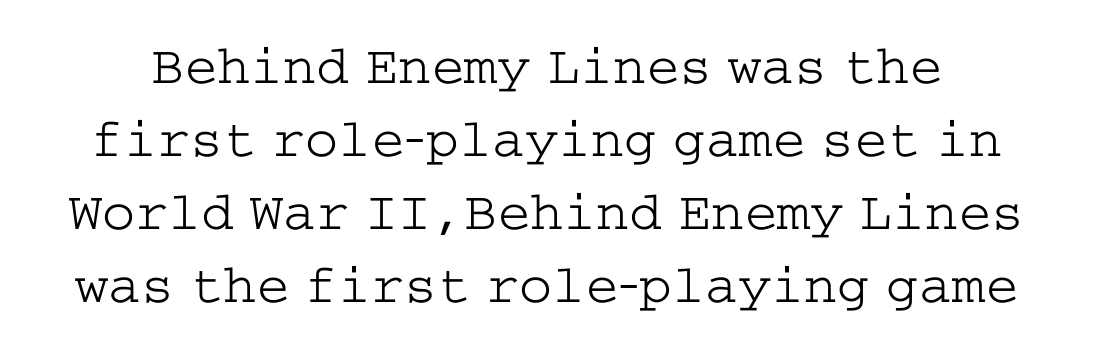
{"serif": "yes", "italic": "no", "bold": "no", "weight": "light", "width": "wide", "stroke_contrast": "low", "x_height": "medium", "underline": "no", "line_spacing": "normal", "line_spacing_ratio": 1.33, "letter_spacing": "normal", "letter_spacing_em": 0.0, "glyph_px": 55}
